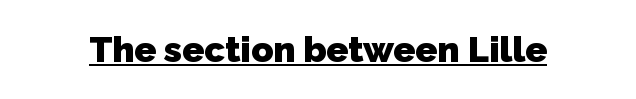
Q: Is the text bold? A: Yes.
Q: Is the typeface a serif or a sans-serif typeface? A: Sans-serif.
Q: Is the text underlined? A: Yes.
Q: Is the spacing between letters normal or unusually wide? A: Normal.
Q: Width (condensed, normal, or wide)? A: Normal.
Q: Stroke contrast? A: Low.
Q: x-height? A: Medium.
Q: Monospaced? A: No.
